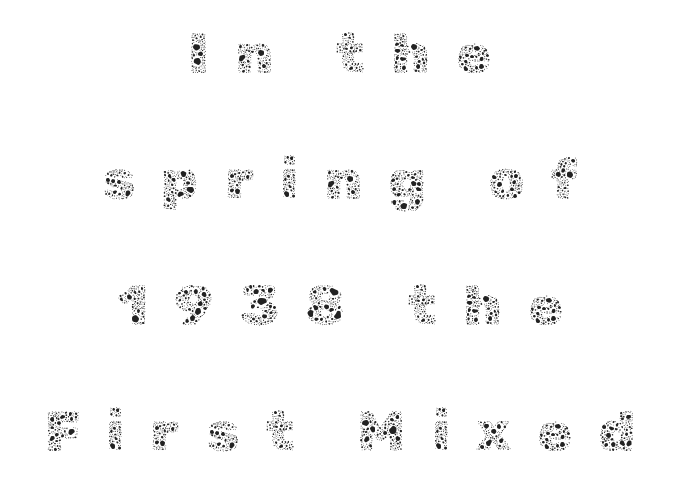
The image shows 57 px thin type, upright; set centered, loose line spacing (2.21x), unusually wide letter spacing (+0.45 em), not underlined; a medium x-height.
